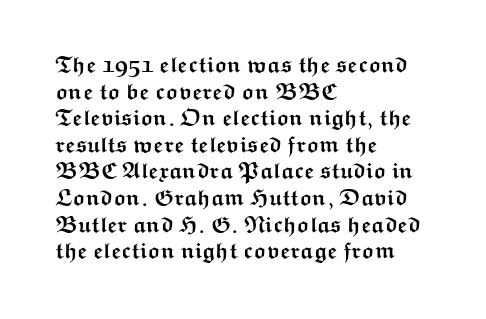
{"italic": "no", "bold": "yes", "underline": "no", "align": "left", "line_spacing_ratio": 1.21, "letter_spacing": "normal", "letter_spacing_em": 0.0, "glyph_px": 22}
